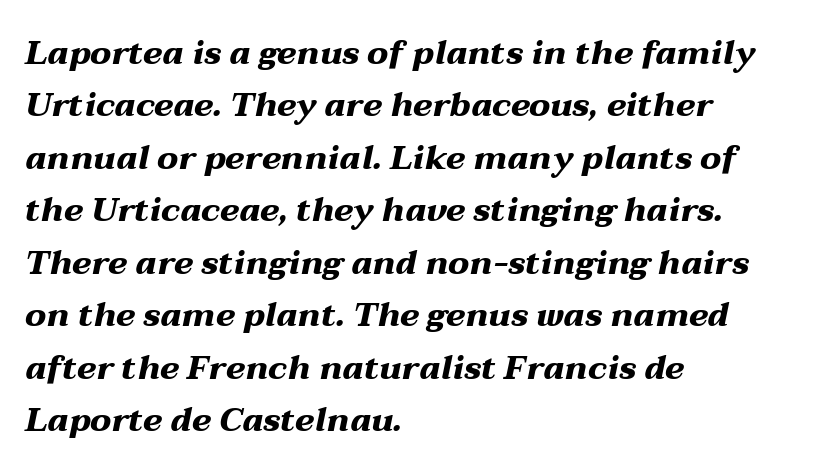
Q: Is the text bold? A: Yes.
Q: Is the text italic (slanted)? A: Yes, it leans right by about 12 degrees.
Q: Is the text underlined? A: No.
Q: How is the paragraph aligned? A: Left-aligned.
Q: Is the spacing between letters normal or unusually wide? A: Normal.
Q: Is the spacing between lines tight, normal or loose? A: Normal.
Q: Width (condensed, normal, or wide)? A: Wide.
Q: Stroke contrast? A: Medium.
Q: x-height? A: Medium.
Q: Monospaced? A: No.
